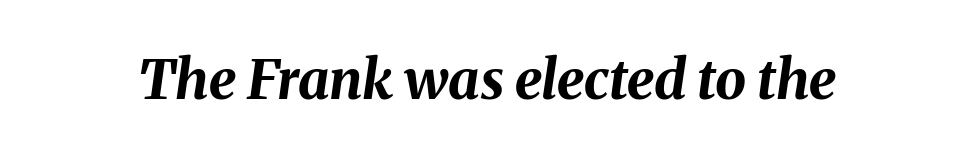
Q: Is the text bold? A: Yes.
Q: Is the text italic (slanted)? A: Yes, it leans right by about 8 degrees.
Q: Is the text underlined? A: No.
Q: Is the spacing between letters normal or unusually wide? A: Normal.
Q: Width (condensed, normal, or wide)? A: Normal.
Q: Stroke contrast? A: Medium.
Q: x-height? A: Medium.
Q: Monospaced? A: No.
